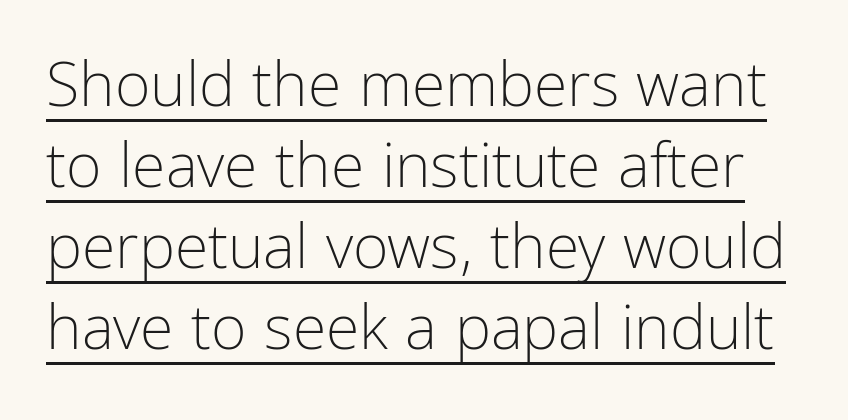
The image shows 61 px light, condensed sans-serif type, upright; set normal line spacing (1.33x), normal letter spacing, underlined; low stroke contrast and a medium x-height.
